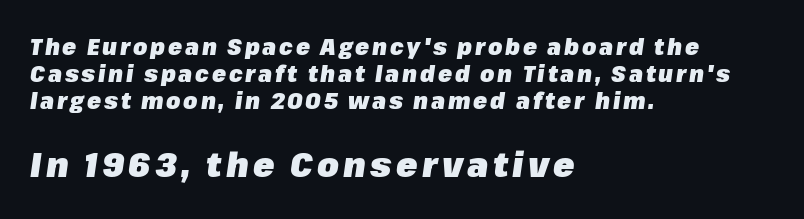
Q: Is the text bold? A: Yes.
Q: Is the text italic (slanted)? A: Yes, it leans right by about 8 degrees.
Q: Is the text underlined? A: No.
Q: How is the paragraph aligned? A: Left-aligned.
Q: Which block of text is set in a larger size, the first (top) or the second (bottom)? A: The second (bottom) one.
Q: Width (condensed, normal, or wide)? A: Normal.
Q: Stroke contrast? A: Low.
Q: x-height? A: Medium.
Q: Monospaced? A: No.
